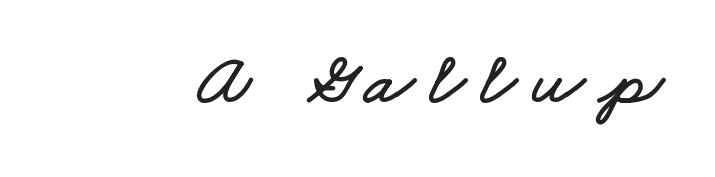
Q: Is the text underlined? A: No.
Q: Width (condensed, normal, or wide)? A: Wide.
Q: Stroke contrast? A: Low.
Q: x-height? A: Small.
Q: Monospaced? A: No.
